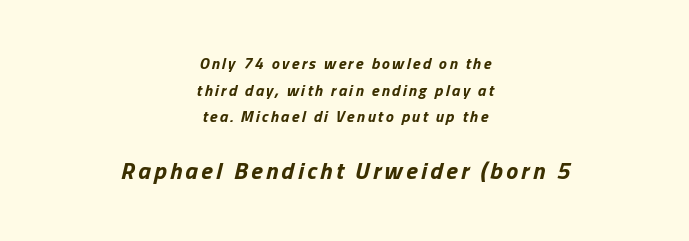
The image shows 24 px bold type, italic (leaning right); set centered, normal line spacing (1.66x), not underlined; the second (bottom) block is 1.5x larger.
